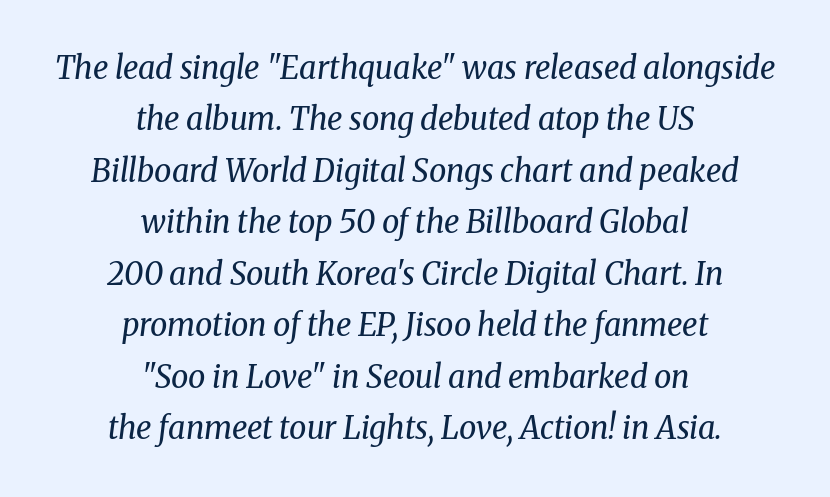
{"serif": "yes", "italic": "yes", "lean": "right", "slant_degrees": 8, "bold": "no", "weight": "regular", "width": "normal", "stroke_contrast": "medium", "x_height": "medium", "monospaced": "no", "underline": "no", "align": "center", "line_spacing": "normal", "line_spacing_ratio": 1.66, "letter_spacing": "normal", "letter_spacing_em": 0.0, "glyph_px": 31}
